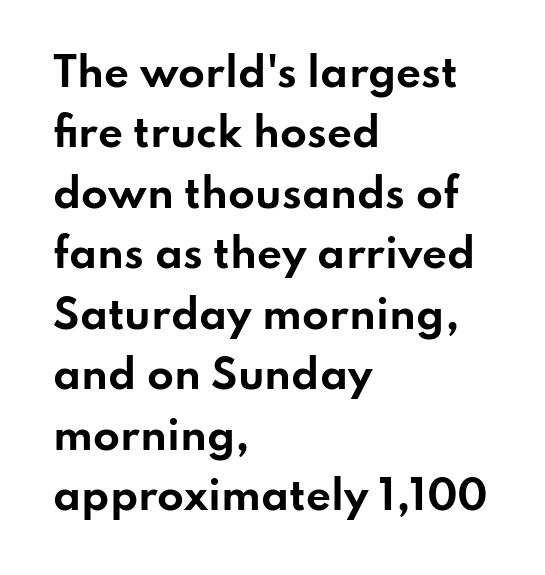
Check the space under the baseline: it is left empty. Line spacing here is normal. The face used here is a sans, in the tradition of grotesques and geometrics. Words appear dense and cohesive because spacing is normal.
